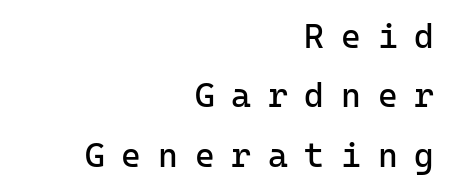
Q: Is the text bold? A: No.
Q: Is the text italic (slanted)? A: No, it is upright.
Q: Is the typeface a serif or a sans-serif typeface? A: Sans-serif.
Q: Is the text underlined? A: No.
Q: How is the paragraph aligned? A: Right-aligned.
Q: Is the spacing between letters normal or unusually wide? A: Unusually wide.
Q: Width (condensed, normal, or wide)? A: Normal.
Q: Stroke contrast? A: Low.
Q: x-height? A: Medium.
Q: Monospaced? A: Yes.
